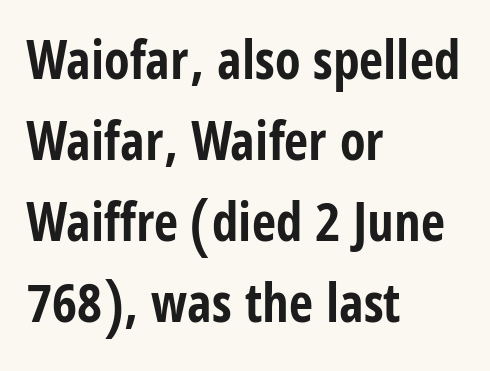
The image shows 53 px bold, condensed sans-serif type, upright; set left-aligned, normal line spacing (1.53x), normal letter spacing, not underlined; low stroke contrast and a large x-height.
